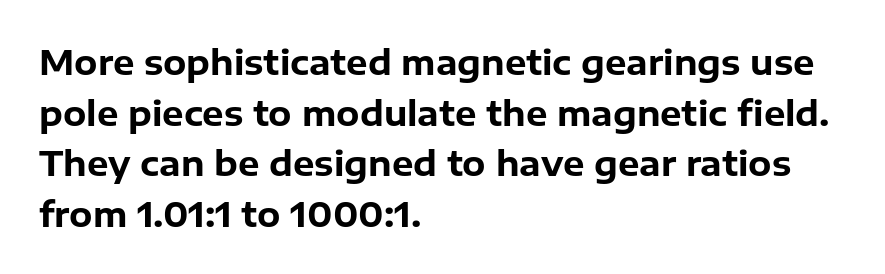
The image shows 34 px bold sans-serif type, upright; set left-aligned, normal line spacing (1.49x), normal letter spacing, not underlined; low stroke contrast and a medium x-height.
